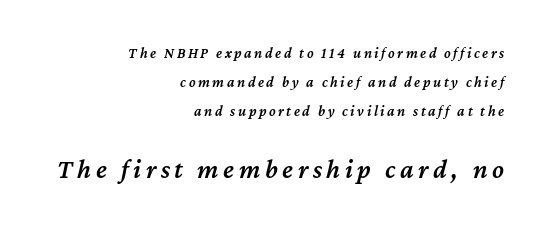
Q: Is the text bold? A: Semi-bold.
Q: Is the text italic (slanted)? A: Yes, it leans right by about 12 degrees.
Q: Is the text underlined? A: No.
Q: How is the paragraph aligned? A: Right-aligned.
Q: Is the spacing between lines tight, normal or loose? A: Loose.
Q: Which block of text is set in a larger size, the first (top) or the second (bottom)? A: The second (bottom) one.
